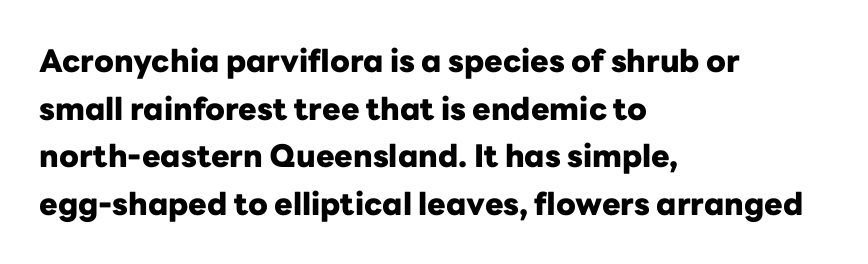
The letters stand straight up with perfectly vertical stems. This block has exactly the height ordinary leading produces. The letterforms sit shoulder to shoulder at normal distance. Letterform terminals end flat and unadorned throughout the passage. Emphasis by weight is at full strength: bold. Do the characters align in a grid? No, the font is proportional.
